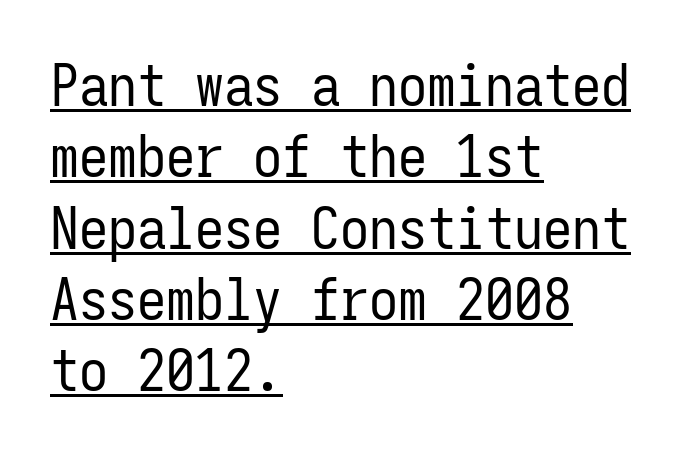
Q: Is the text bold? A: No.
Q: Is the text italic (slanted)? A: No, it is upright.
Q: Is the typeface a serif or a sans-serif typeface? A: Sans-serif.
Q: Is the text underlined? A: Yes.
Q: How is the paragraph aligned? A: Left-aligned.
Q: Is the spacing between letters normal or unusually wide? A: Normal.
Q: Width (condensed, normal, or wide)? A: Condensed.
Q: Stroke contrast? A: Low.
Q: x-height? A: Medium.
Q: Monospaced? A: Yes.
